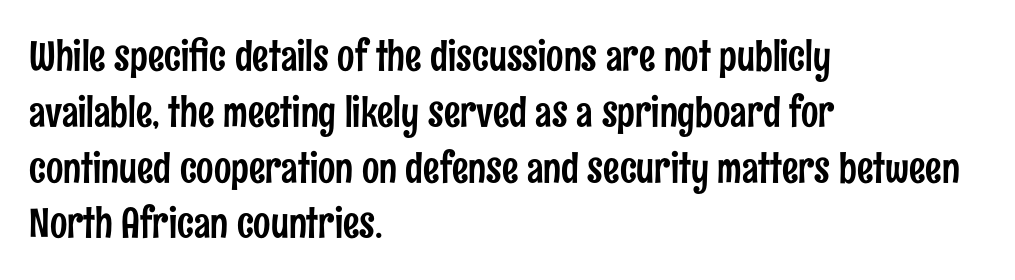
A clean baseline with only descenders dipping below it. The letterforms sit shoulder to shoulder at normal distance. These lines were composed using upright roman letters. Unlike a traditional serif, this face leaves its strokes unadorned. These lines are rendered in a variable-pitch font. Summary of vertical rhythm: regular, with standard interline spacing.
